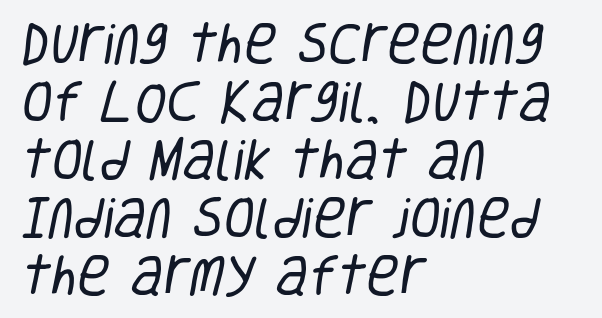
Q: Is the text bold? A: No.
Q: Is the typeface a serif or a sans-serif typeface? A: Sans-serif.
Q: Is the text underlined? A: No.
Q: How is the paragraph aligned? A: Left-aligned.
Q: Is the spacing between letters normal or unusually wide? A: Normal.
Q: Is the spacing between lines tight, normal or loose? A: Normal.
Q: Width (condensed, normal, or wide)? A: Condensed.
Q: Stroke contrast? A: Low.
Q: x-height? A: Large.
Q: Monospaced? A: No.
